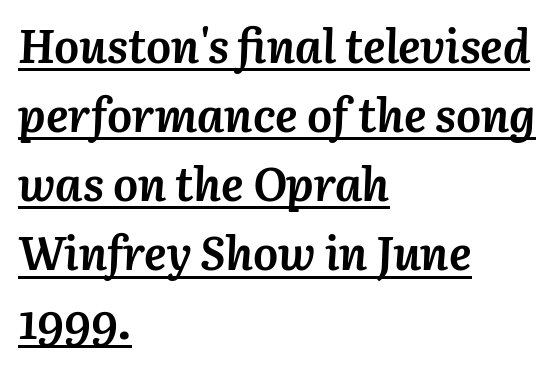
The image shows 47 px semibold type, italic (leaning right); set left-aligned, normal line spacing (1.47x), normal letter spacing, underlined; medium stroke contrast and a medium x-height.
